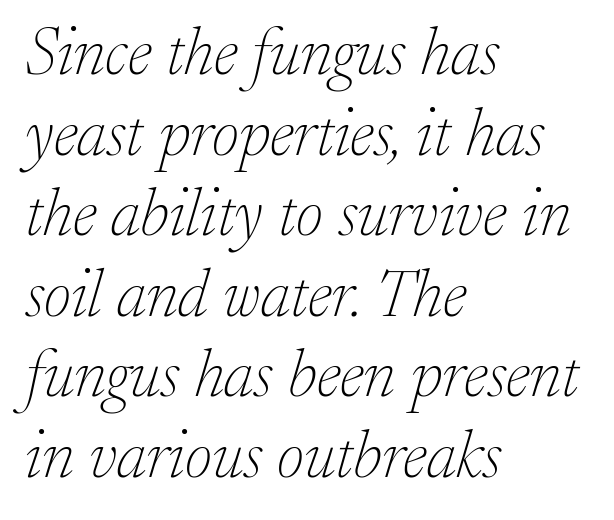
Q: Is the text bold? A: No.
Q: Is the text italic (slanted)? A: Yes, it leans right by about 17 degrees.
Q: Is the typeface a serif or a sans-serif typeface? A: Serif.
Q: Is the text underlined? A: No.
Q: How is the paragraph aligned? A: Left-aligned.
Q: Is the spacing between letters normal or unusually wide? A: Normal.
Q: Width (condensed, normal, or wide)? A: Normal.
Q: Stroke contrast? A: Low.
Q: x-height? A: Medium.
Q: Monospaced? A: No.
